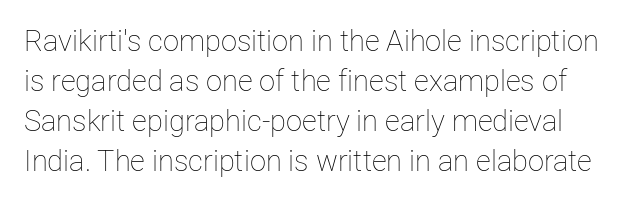
Q: Is the text bold? A: No.
Q: Is the text italic (slanted)? A: No, it is upright.
Q: Is the text underlined? A: No.
Q: Is the spacing between letters normal or unusually wide? A: Normal.
Q: Is the spacing between lines tight, normal or loose? A: Normal.
Q: Width (condensed, normal, or wide)? A: Normal.
Q: Stroke contrast? A: Low.
Q: x-height? A: Medium.
Q: Monospaced? A: No.
